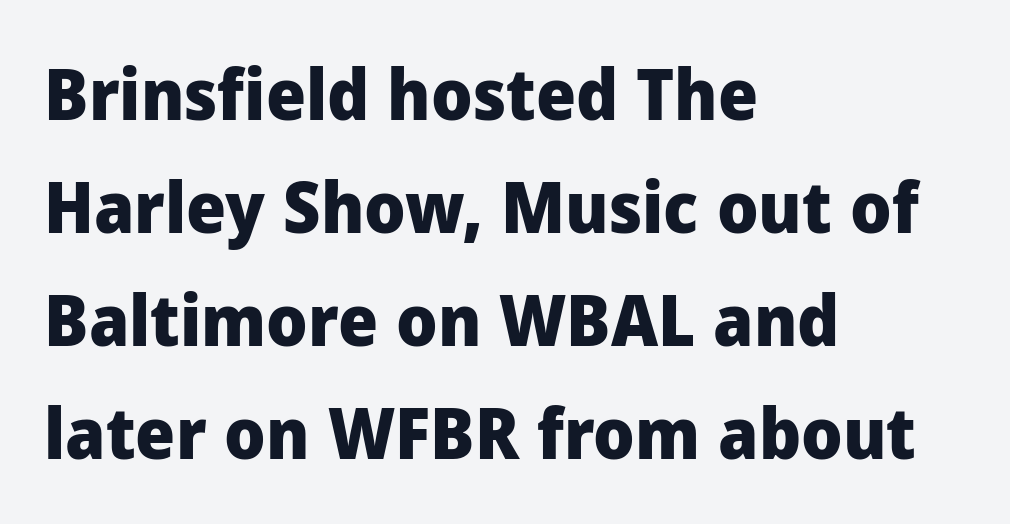
{"serif": "no", "italic": "no", "bold": "yes", "weight": "heavy", "width": "normal", "stroke_contrast": "low", "x_height": "medium", "monospaced": "no", "underline": "no", "align": "left", "line_spacing": "normal", "line_spacing_ratio": 1.59, "letter_spacing": "normal", "letter_spacing_em": 0.0, "glyph_px": 71}
